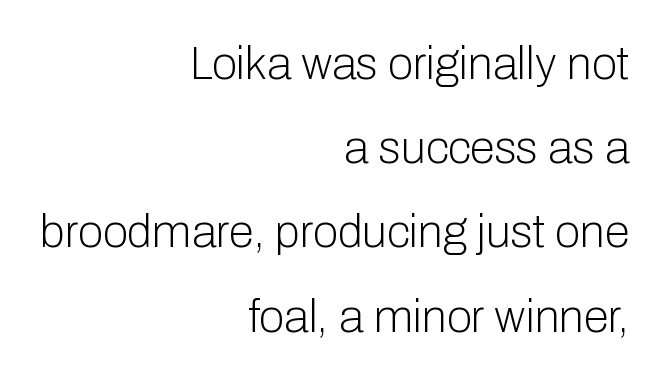
The image shows 46 px light sans-serif type, upright; set right-aligned, line spacing 1.83x, normal letter spacing, not underlined; low stroke contrast and a medium x-height.
